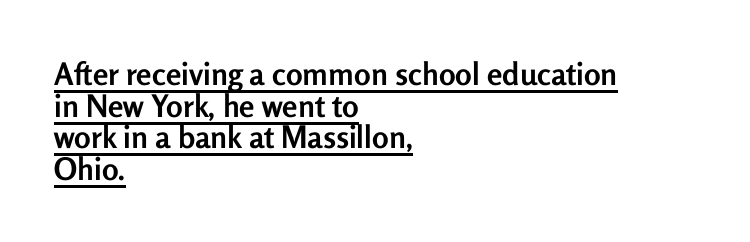
The specimen includes a rule beneath the text block's lines. Typesetter's note: full bold, strokes at maximum text heaviness. Each letter keeps its own natural width here, so spacing adapts to shape. Italic? Not at all — the glyphs are vertical. Nope, no serifs anywhere on these letters.
